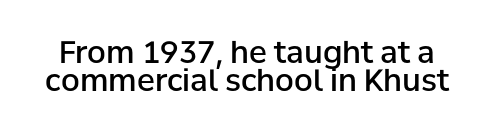
{"serif": "no", "italic": "no", "bold": "semi", "weight": "semibold", "width": "normal", "stroke_contrast": "low", "x_height": "medium", "monospaced": "no", "underline": "no", "line_spacing": "tight", "line_spacing_ratio": 0.95, "letter_spacing": "normal", "letter_spacing_em": 0.0, "glyph_px": 30}
